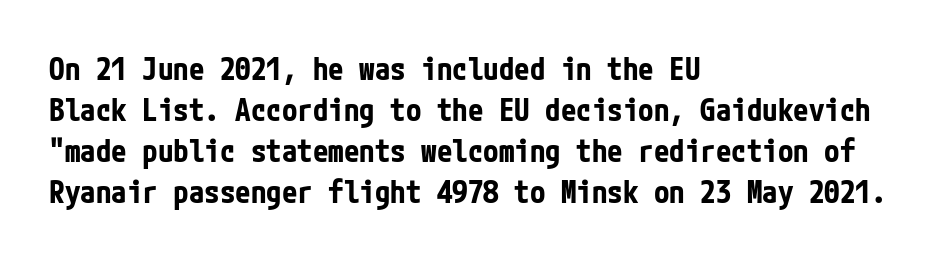
The typography opts for an upright posture over an oblique one. The line texture is even and compact thanks to regular tracking. The passage shown is emphatically bold. Underline: absent.
